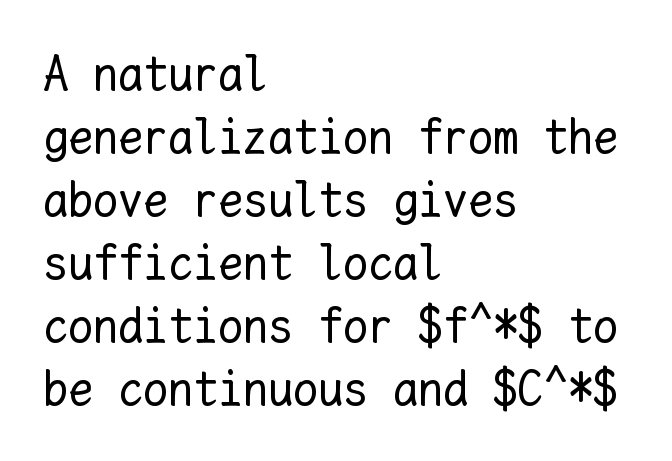
{"italic": "no", "bold": "no", "weight": "regular", "width": "normal", "stroke_contrast": "low", "x_height": "medium", "monospaced": "yes", "underline": "no", "align": "left", "line_spacing": "normal", "line_spacing_ratio": 1.26, "letter_spacing": "normal", "letter_spacing_em": 0.0, "glyph_px": 50}
